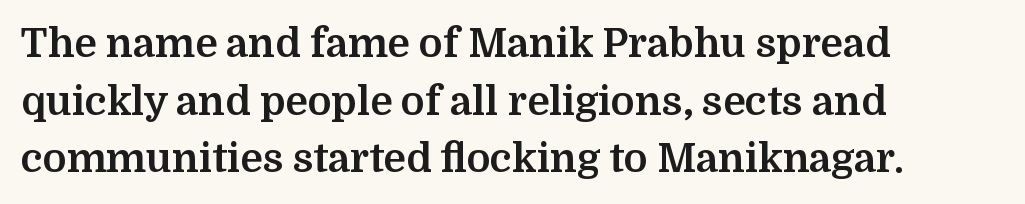
The image shows 40 px bold serif type, upright; set left-aligned, normal line spacing (1.44x), normal letter spacing, not underlined; medium stroke contrast and a medium x-height.
